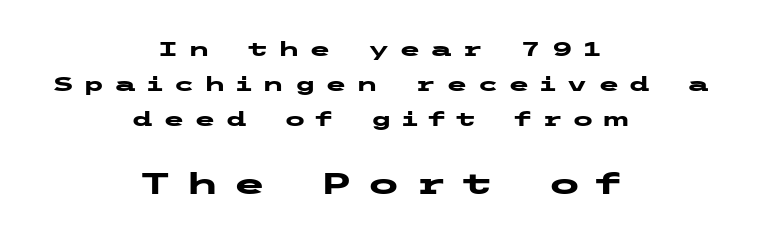
{"serif": "no", "italic": "no", "bold": "yes", "weight": "heavy", "width": "wide", "stroke_contrast": "low", "x_height": "medium", "underline": "no", "align": "center", "line_spacing_ratio": 1.75, "letter_spacing": "wide", "letter_spacing_em": 0.46, "larger_block": "second", "size_ratio": 1.5, "glyph_px": 30}
